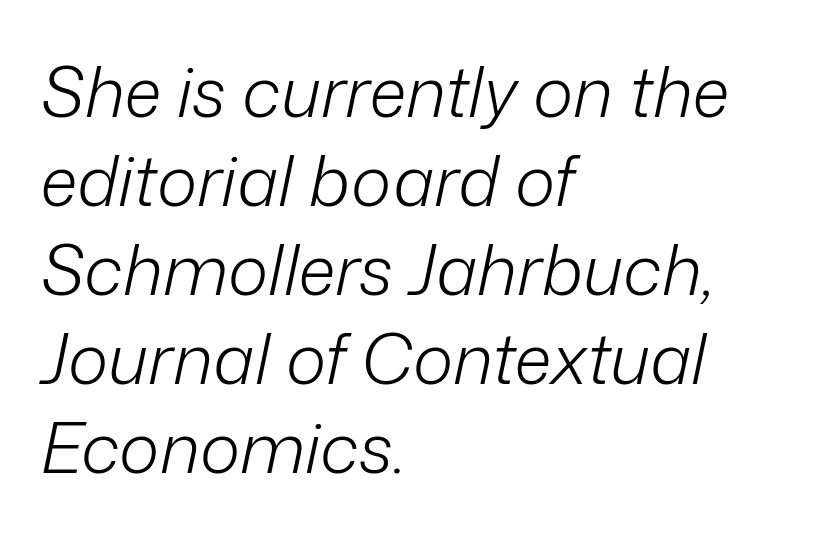
The image shows 69 px light type, italic (leaning right); set left-aligned, normal line spacing (1.29x), normal letter spacing, not underlined; low stroke contrast and a medium x-height.
